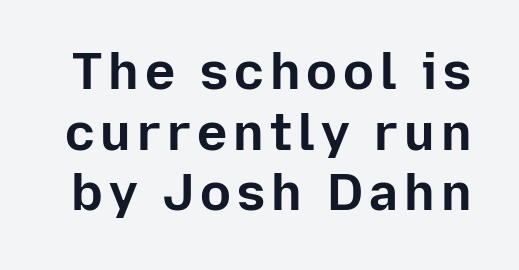
The image shows 51 px bold sans-serif type, upright; set line spacing 1.19x, not underlined; low stroke contrast and a medium x-height.
